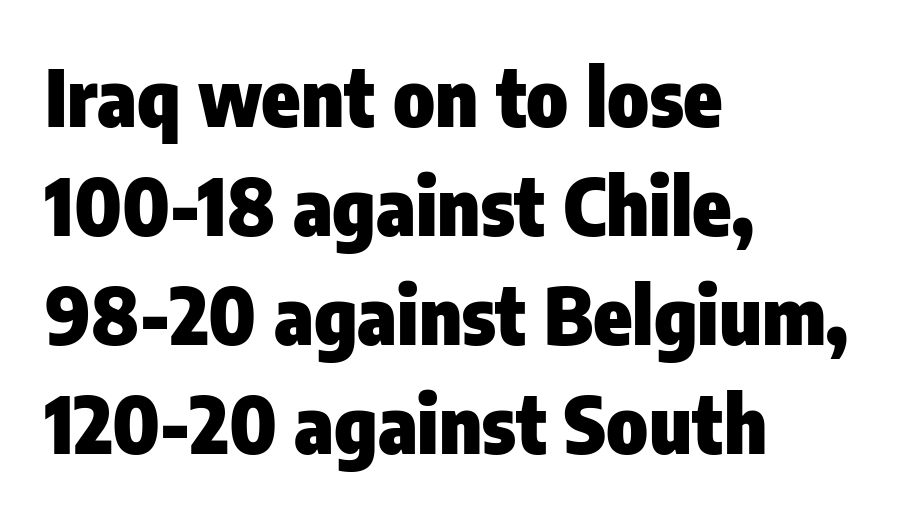
How heavy is the stroke? Heavy — this is a bold. Normally led — the rows are evenly, conventionally spaced. The horizontal fit of the characters is conventional and even. It's the straight-up-and-down kind of type. Caption: multi-line text, flush left, ragged right.
